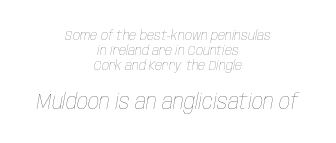
{"italic": "yes", "lean": "right", "slant_degrees": 10, "bold": "no", "underline": "no", "align": "center", "line_spacing": "tight", "line_spacing_ratio": 1.07, "letter_spacing": "normal", "letter_spacing_em": 0.0, "larger_block": "second", "size_ratio": 1.57, "glyph_px": 22}
